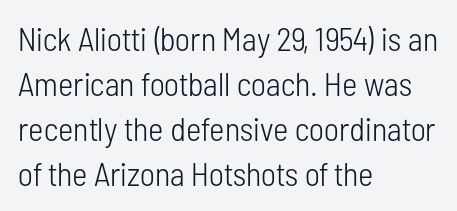
Q: Is the text bold? A: No.
Q: Is the text italic (slanted)? A: No, it is upright.
Q: Is the typeface a serif or a sans-serif typeface? A: Sans-serif.
Q: Is the text underlined? A: No.
Q: How is the paragraph aligned? A: Left-aligned.
Q: Is the spacing between letters normal or unusually wide? A: Normal.
Q: Is the spacing between lines tight, normal or loose? A: Normal.
Q: Width (condensed, normal, or wide)? A: Condensed.
Q: Stroke contrast? A: Low.
Q: x-height? A: Medium.
Q: Monospaced? A: No.
